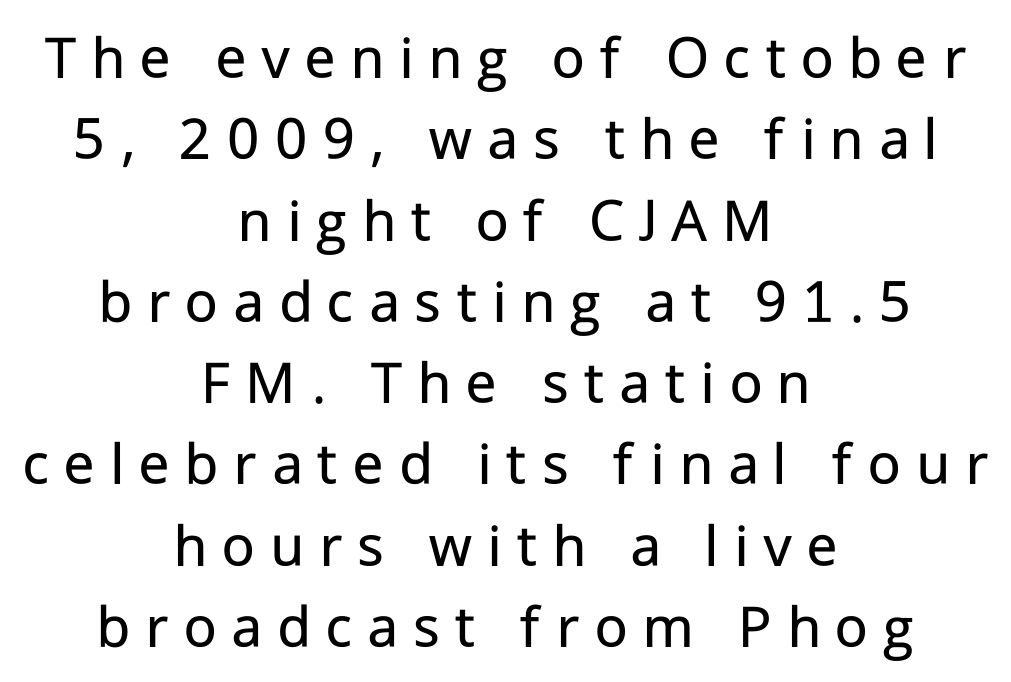
Q: Is the text bold? A: No.
Q: Is the text italic (slanted)? A: No, it is upright.
Q: Is the typeface a serif or a sans-serif typeface? A: Sans-serif.
Q: Is the text underlined? A: No.
Q: How is the paragraph aligned? A: Centered.
Q: Is the spacing between letters normal or unusually wide? A: Unusually wide.
Q: Is the spacing between lines tight, normal or loose? A: Normal.
Q: Width (condensed, normal, or wide)? A: Normal.
Q: Stroke contrast? A: Low.
Q: x-height? A: Medium.
Q: Monospaced? A: No.
